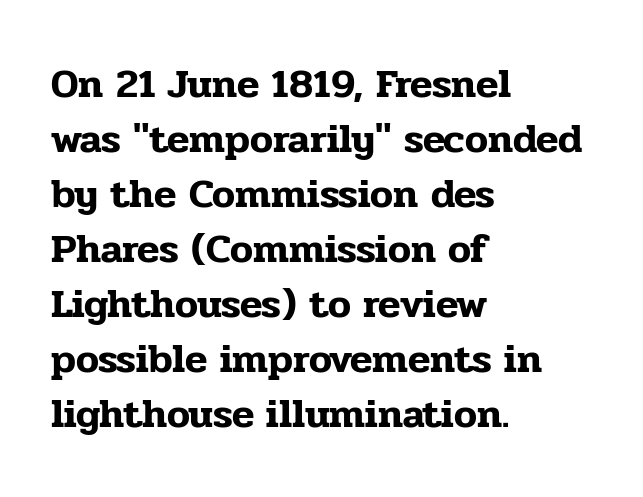
{"serif": "yes", "italic": "no", "width": "normal", "stroke_contrast": "low", "x_height": "medium", "monospaced": "no", "underline": "no", "align": "left", "line_spacing": "normal", "line_spacing_ratio": 1.34, "letter_spacing": "normal", "letter_spacing_em": 0.0, "glyph_px": 41}
